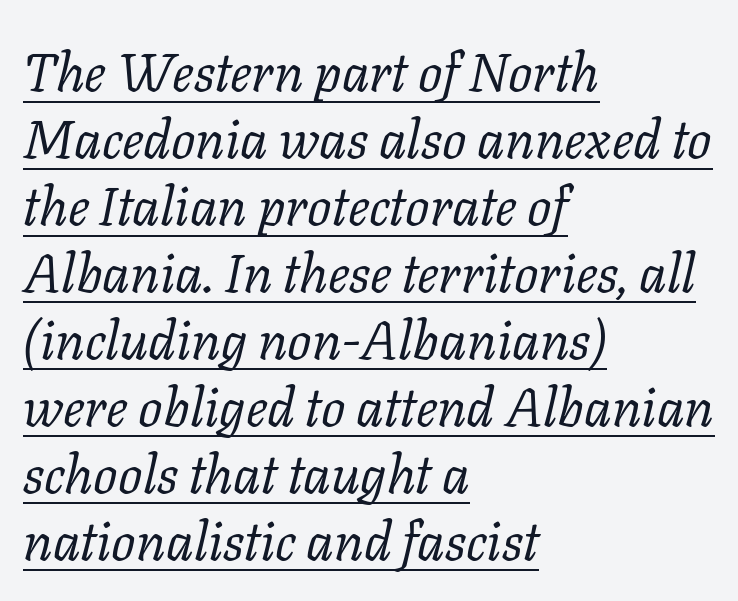
Check the space under the baseline: a stroke is drawn there. The weight would be labelled regular, book, light, or lighter still. A typesetter would label this face a serif. Nobody touched the tracking dial on this one. The letters are slanted; this is an italic face.
